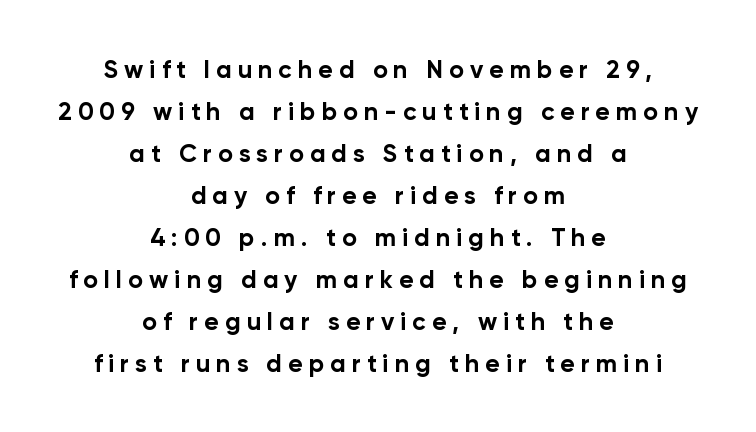
One glance says typical: line gaps are just what's usual. Layout note: lines centered. Underlining? Definitely not there. The strokes are fattened all the way to bold.
